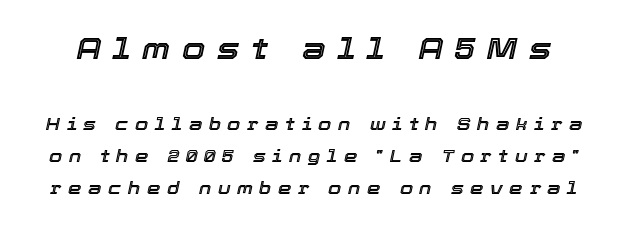
Q: Is the text italic (slanted)? A: Yes, it leans right by about 12 degrees.
Q: Is the text underlined? A: No.
Q: Is the spacing between letters normal or unusually wide? A: Unusually wide.
Q: Which block of text is set in a larger size, the first (top) or the second (bottom)? A: The first (top) one.
Q: Width (condensed, normal, or wide)? A: Normal.
Q: x-height? A: Medium.
Q: Monospaced? A: No.
